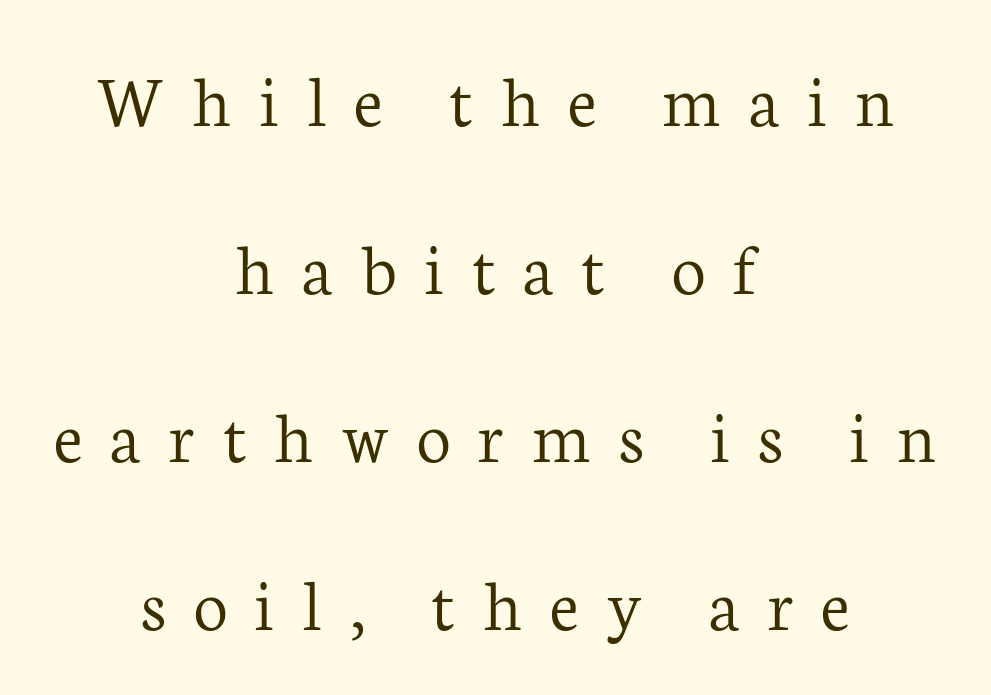
{"serif": "yes", "italic": "no", "bold": "no", "weight": "light", "width": "normal", "stroke_contrast": "low", "x_height": "medium", "monospaced": "no", "underline": "no", "align": "center", "line_spacing": "loose", "line_spacing_ratio": 2.21, "letter_spacing": "wide", "letter_spacing_em": 0.36, "glyph_px": 76}
